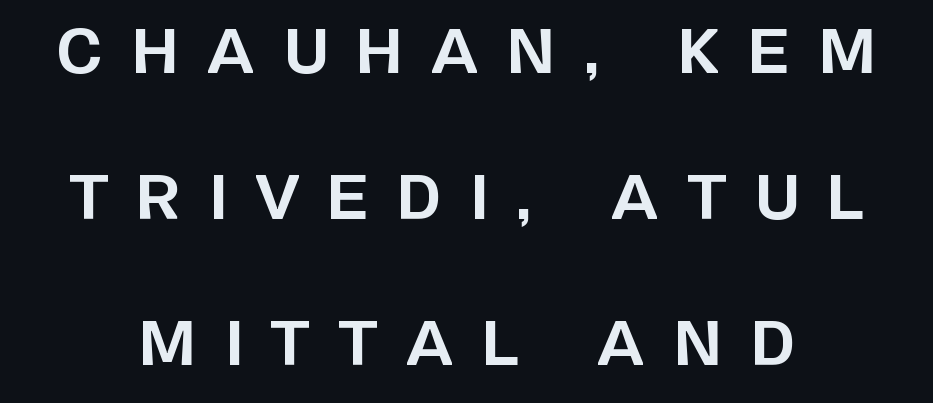
The image shows 61 px bold sans-serif type, upright; set centered, loose line spacing (2.39x), unusually wide letter spacing (+0.47 em), not underlined; low stroke contrast and a large x-height.
